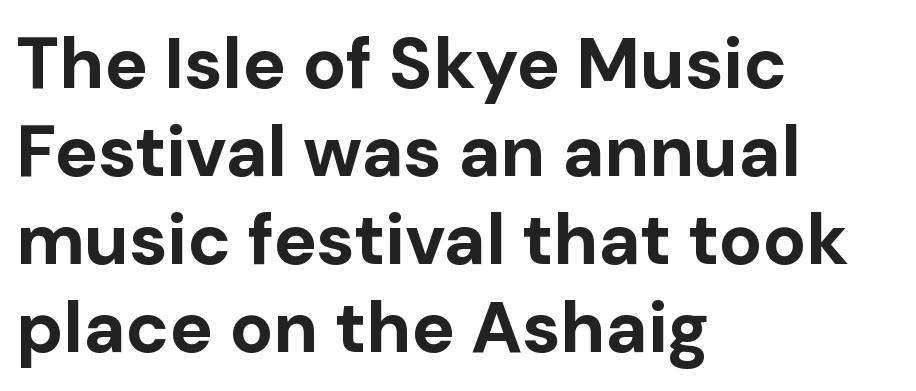
Q: Is the text bold? A: Yes.
Q: Is the text italic (slanted)? A: No, it is upright.
Q: Is the typeface a serif or a sans-serif typeface? A: Sans-serif.
Q: Is the text underlined? A: No.
Q: How is the paragraph aligned? A: Left-aligned.
Q: Is the spacing between letters normal or unusually wide? A: Normal.
Q: Width (condensed, normal, or wide)? A: Normal.
Q: Stroke contrast? A: Low.
Q: x-height? A: Medium.
Q: Monospaced? A: No.
